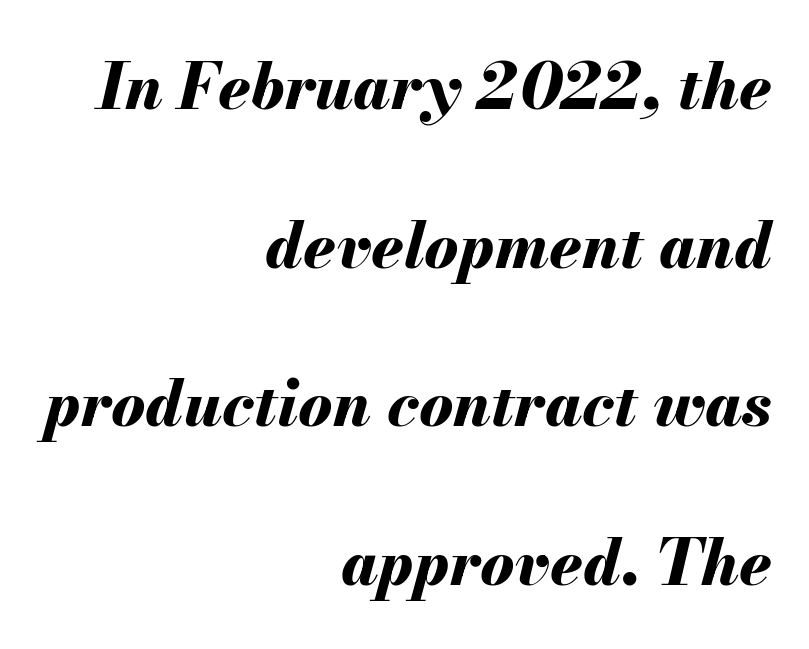
The image shows 64 px bold type, italic (leaning right); set right-aligned, loose line spacing (2.48x), normal letter spacing, not underlined; medium stroke contrast and a small x-height.
